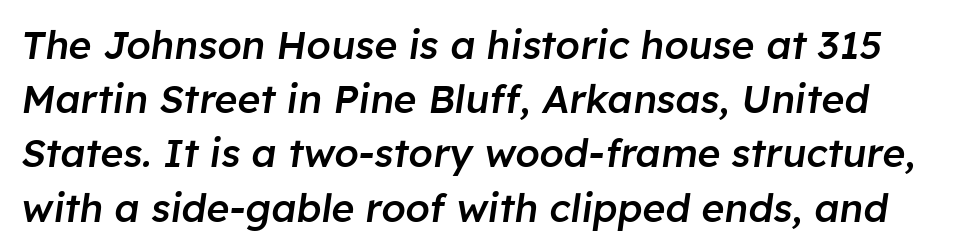
Q: Is the text bold? A: Semi-bold.
Q: Is the text italic (slanted)? A: Yes, it leans right by about 8 degrees.
Q: Is the text underlined? A: No.
Q: Is the spacing between letters normal or unusually wide? A: Normal.
Q: Is the spacing between lines tight, normal or loose? A: Normal.
Q: Width (condensed, normal, or wide)? A: Normal.
Q: Stroke contrast? A: Low.
Q: x-height? A: Medium.
Q: Monospaced? A: No.
